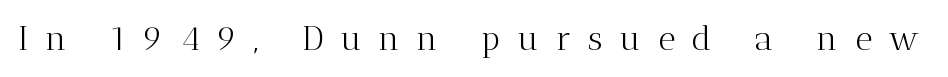
{"serif": "yes", "italic": "no", "bold": "no", "weight": "light", "width": "normal", "stroke_contrast": "medium", "x_height": "medium", "monospaced": "no", "underline": "no", "letter_spacing": "wide", "letter_spacing_em": 0.49, "glyph_px": 34}
